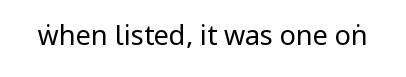
The image shows 27 px text type, upright; set normal letter spacing, not underlined.
